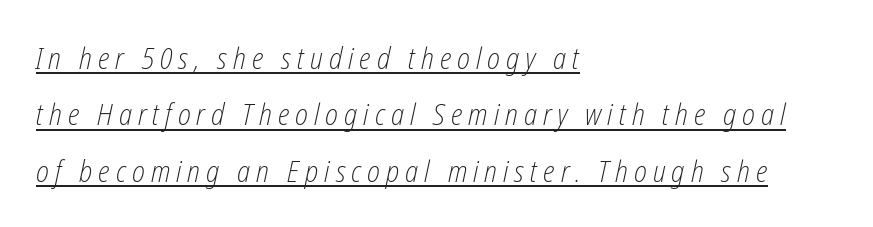
The letters advance in unequal steps, a hallmark of proportional type. The lines in this sample share a left origin and differ only in where they stop. Between one letter and the next there's a generous, obvious gap. Unbolded letterforms with no extra heft.
